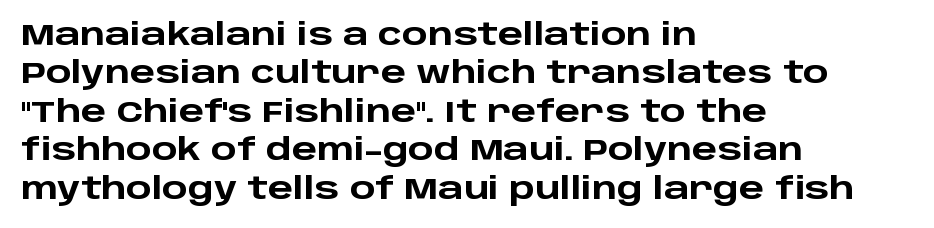
The image shows 30 px heavy, wide sans-serif type, upright; set left-aligned, normal line spacing (1.28x), normal letter spacing, not underlined; low stroke contrast and a large x-height.
